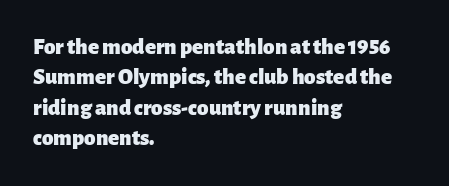
{"italic": "no", "bold": "yes", "underline": "no", "align": "left", "line_spacing": "normal", "line_spacing_ratio": 1.32, "letter_spacing": "normal", "letter_spacing_em": 0.0, "glyph_px": 23}
